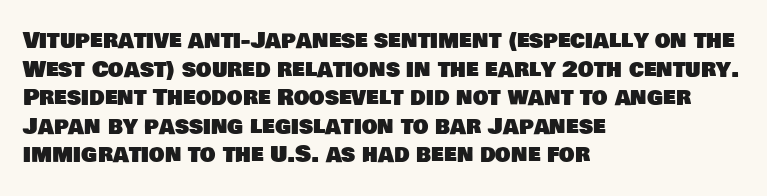
{"underline": "no", "align": "left", "line_spacing": "normal", "line_spacing_ratio": 1.3, "letter_spacing": "normal", "letter_spacing_em": 0.0, "glyph_px": 22}
